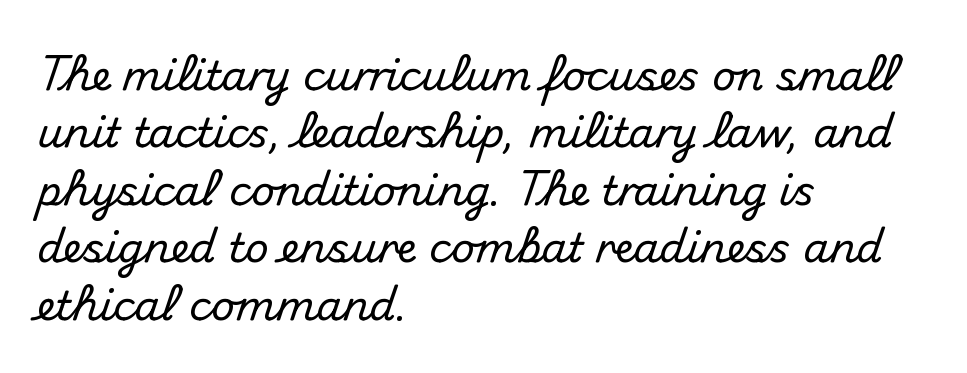
The image shows 41 px sans-serif type; set left-aligned, normal line spacing (1.4x), normal letter spacing, not underlined; medium stroke contrast and a small x-height.
